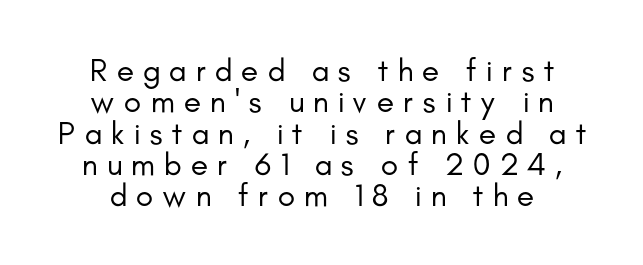
The image shows 32 px regular-weight sans-serif type, upright; set tight line spacing (0.98x), unusually wide letter spacing (+0.28 em), not underlined; low stroke contrast and a small x-height.
